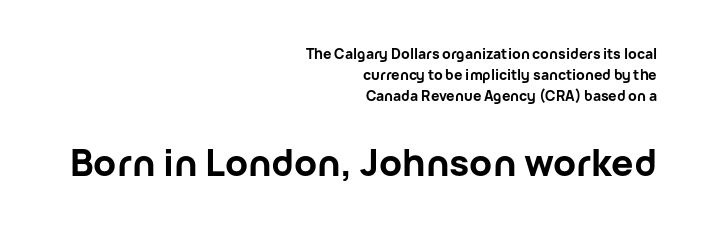
{"serif": "no", "italic": "no", "bold": "yes", "weight": "bold", "width": "normal", "stroke_contrast": "low", "x_height": "medium", "monospaced": "no", "underline": "no", "align": "right", "line_spacing": "normal", "line_spacing_ratio": 1.49, "letter_spacing": "normal", "letter_spacing_em": 0.0, "larger_block": "second", "size_ratio": 2.64, "glyph_px": 37}
